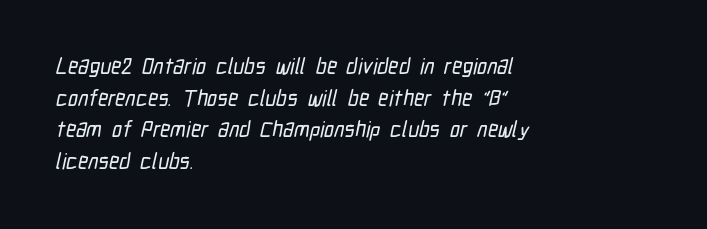
The image shows 22 px text type; set left-aligned, normal line spacing (1.44x), normal letter spacing, not underlined.
